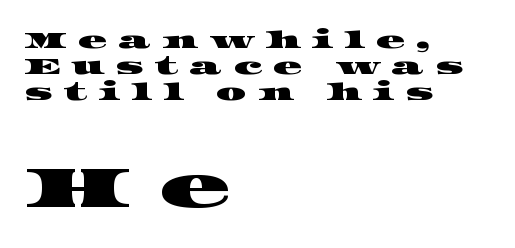
The image shows 59 px wide serif type; set left-aligned, tight line spacing (1.09x), unusually wide letter spacing (+0.45 em), not underlined; the second (bottom) block is 2.46x larger; high stroke contrast and a large x-height.
